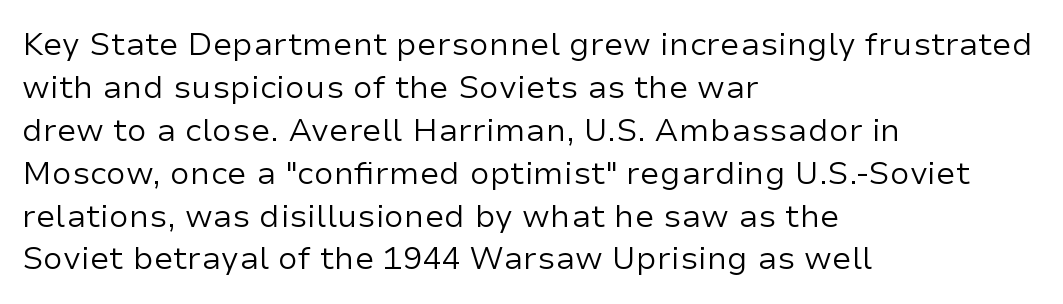
Are there feet on the stems? There aren't — it's a sans. How would I describe the line gaps? Plain and ordinary. This sample uses an upright cut, with every glyph sitting square on the baseline. Does extra space separate the letters? No, they use regular spacing. This sample has the flowing, uneven cadence of proportional lettering.
